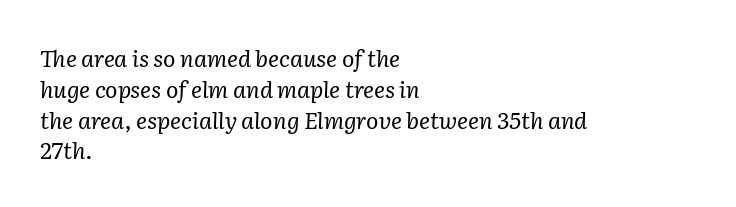
The words here are not underlined. Observe the lean: these are italic letterforms. The lines in this sample share a left origin and differ only in where they stop. The leading is moderate, giving the passage an even texture. This sample uses plain, unmodified letter spacing. Weight: not bold — regular or lighter.
